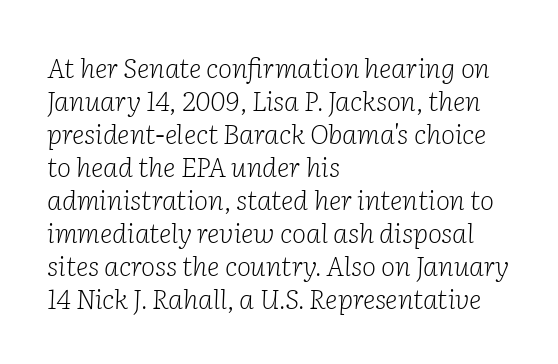
{"italic": "yes", "lean": "right", "slant_degrees": 2, "bold": "no", "underline": "no", "align": "left", "line_spacing_ratio": 1.22, "letter_spacing": "normal", "letter_spacing_em": 0.0, "glyph_px": 27}
